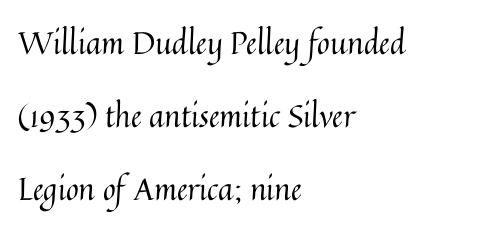
The image shows 31 px regular-weight type; set left-aligned, loose line spacing (2.36x), normal letter spacing, not underlined; medium stroke contrast and a medium x-height.
